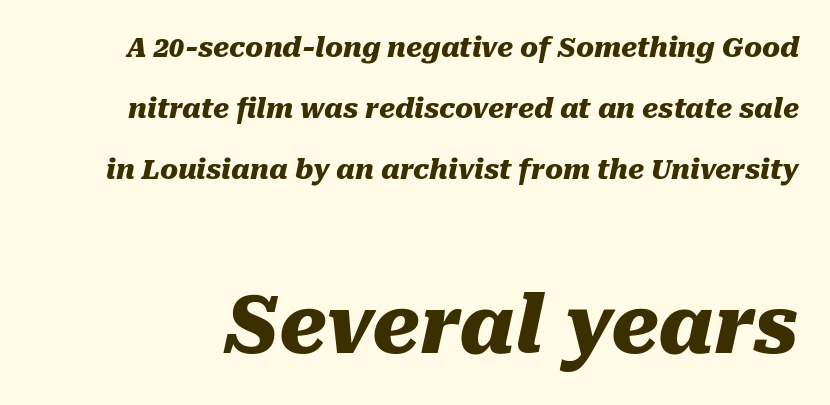
{"italic": "yes", "lean": "right", "slant_degrees": 10, "bold": "yes", "weight": "heavy", "width": "normal", "stroke_contrast": "medium", "x_height": "medium", "monospaced": "no", "underline": "no", "line_spacing": "loose", "line_spacing_ratio": 2.26, "letter_spacing": "normal", "letter_spacing_em": 0.0, "larger_block": "second", "size_ratio": 2.96, "glyph_px": 80}
